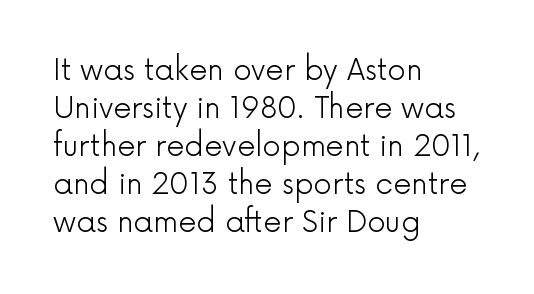
Q: Is the text bold? A: No.
Q: Is the text italic (slanted)? A: No, it is upright.
Q: Is the typeface a serif or a sans-serif typeface? A: Sans-serif.
Q: Is the text underlined? A: No.
Q: How is the paragraph aligned? A: Left-aligned.
Q: Is the spacing between letters normal or unusually wide? A: Normal.
Q: Is the spacing between lines tight, normal or loose? A: Normal.
Q: Width (condensed, normal, or wide)? A: Normal.
Q: x-height? A: Medium.
Q: Monospaced? A: No.
